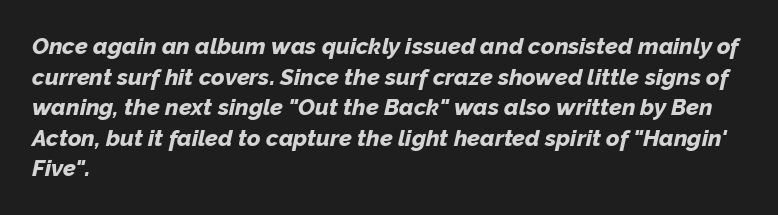
{"italic": "yes", "lean": "right", "slant_degrees": 12, "bold": "yes", "underline": "no", "align": "left", "line_spacing": "normal", "line_spacing_ratio": 1.33, "letter_spacing": "normal", "letter_spacing_em": 0.0, "glyph_px": 23}
